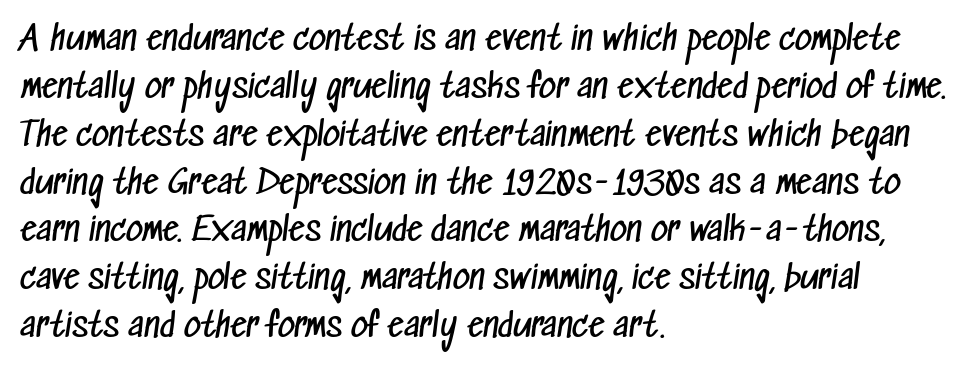
{"serif": "no", "bold": "no", "weight": "regular", "width": "condensed", "stroke_contrast": "low", "x_height": "medium", "monospaced": "no", "underline": "no", "align": "left", "line_spacing": "normal", "line_spacing_ratio": 1.45, "letter_spacing": "normal", "letter_spacing_em": 0.0, "glyph_px": 33}
